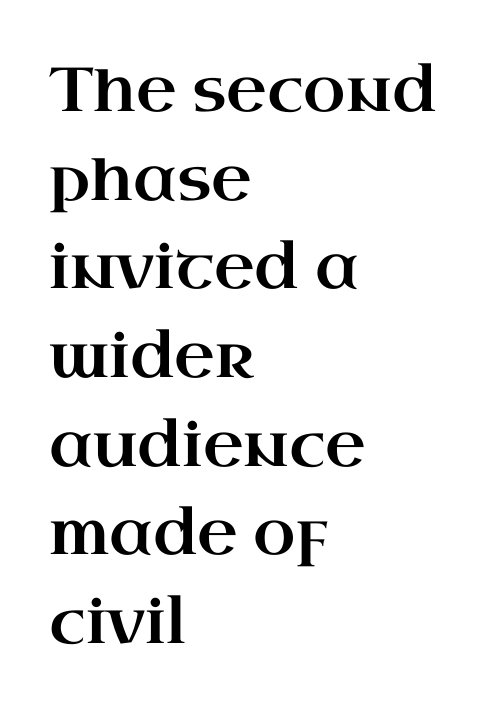
The image shows 62 px wide serif type, upright; set left-aligned, normal line spacing (1.43x), normal letter spacing, not underlined; high stroke contrast and a small x-height.
